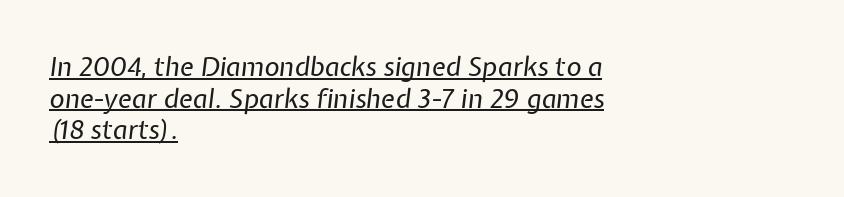
{"italic": "yes", "lean": "right", "slant_degrees": 7, "bold": "no", "underline": "yes", "align": "left", "line_spacing_ratio": 1.22, "letter_spacing": "normal", "letter_spacing_em": 0.0, "glyph_px": 26}
